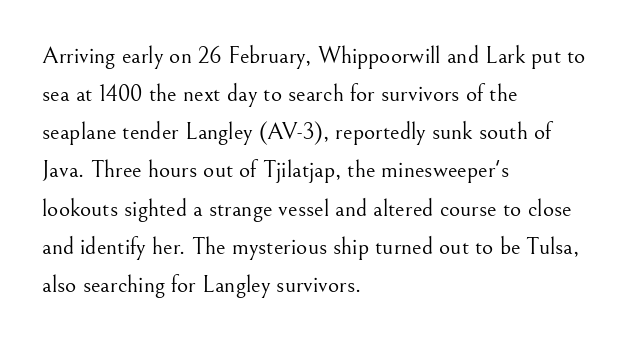
Is there much room between lines? A standard amount, neither cramped nor airy. A roman cut, with each character standing at attention. How are the letters spaced? Ordinarily, with no added tracking. This rendering features lettering with no underline. The paragraph shown leans on its left margin. The weight tops out at a normal text grade.
